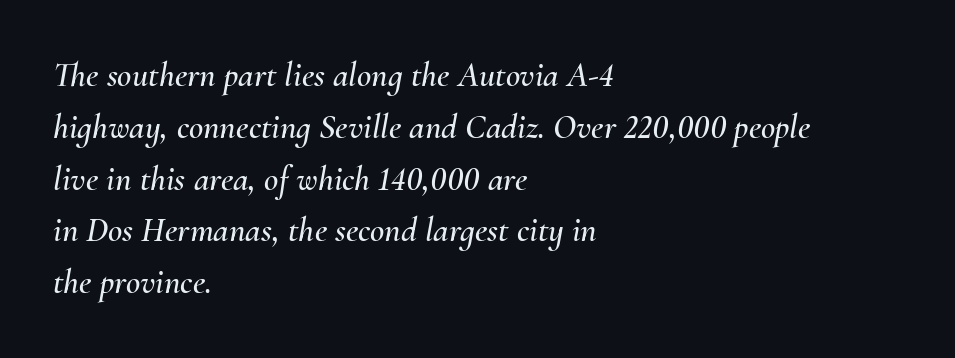
The image shows 35 px text type, italic (leaning right); set left-aligned, normal line spacing (1.48x), normal letter spacing, not underlined; medium stroke contrast and a small x-height.
